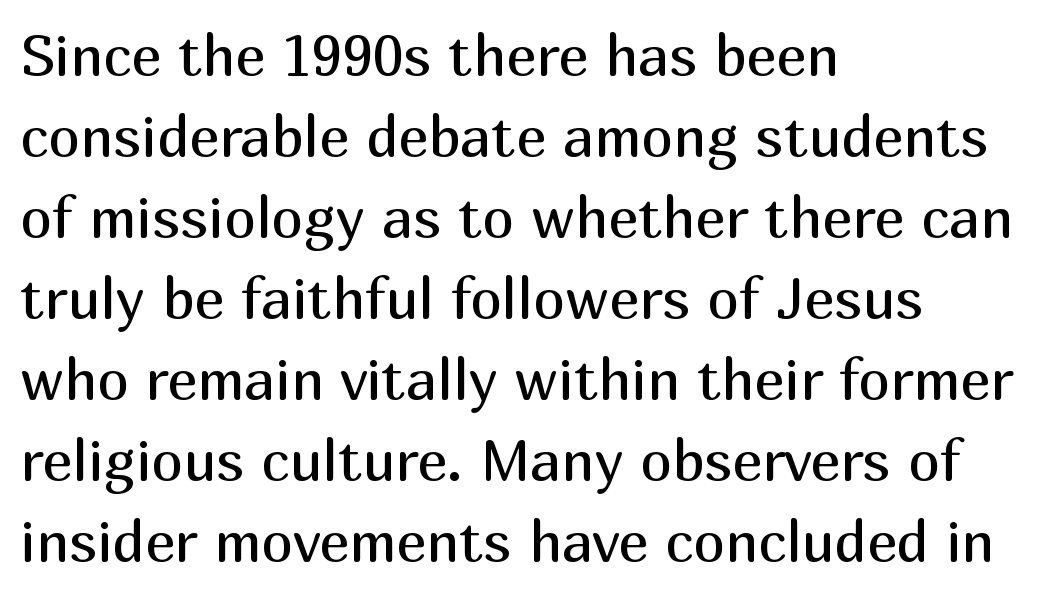
{"serif": "no", "italic": "no", "bold": "no", "weight": "regular", "width": "normal", "stroke_contrast": "medium", "x_height": "medium", "monospaced": "no", "underline": "no", "align": "left", "line_spacing": "normal", "line_spacing_ratio": 1.42, "letter_spacing": "normal", "letter_spacing_em": 0.0, "glyph_px": 57}
